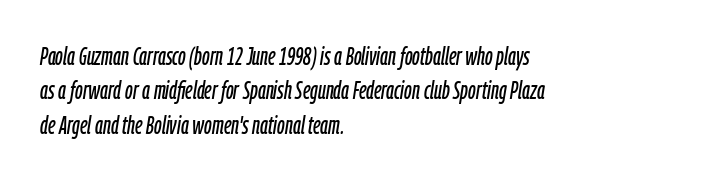
{"italic": "yes", "lean": "right", "slant_degrees": 9, "underline": "no", "align": "left", "line_spacing": "normal", "line_spacing_ratio": 1.38, "letter_spacing": "normal", "letter_spacing_em": 0.0, "glyph_px": 25}
